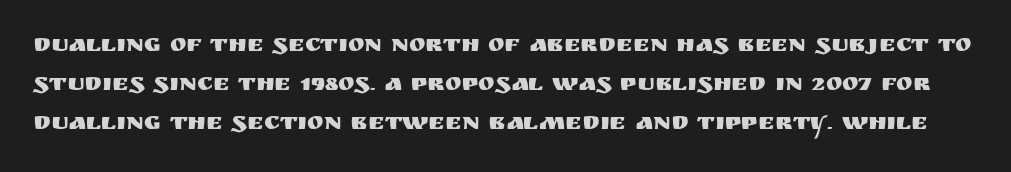
The image shows 25 px text type, upright; set normal line spacing (1.56x), normal letter spacing, not underlined.
